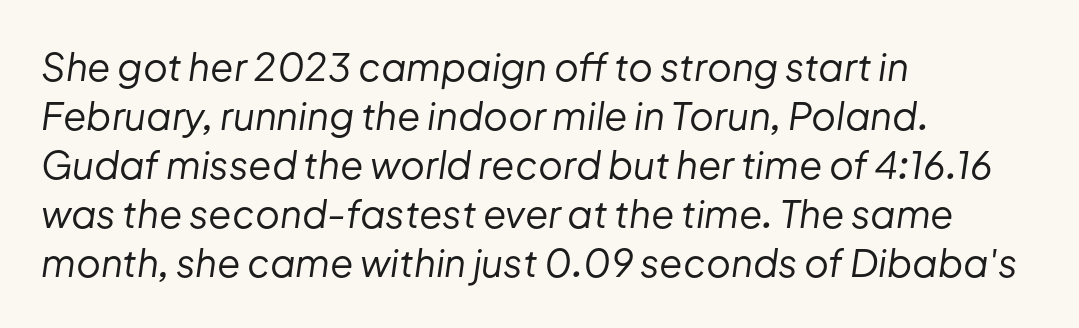
The image shows 38 px regular-weight type, italic (leaning right); set left-aligned, normal line spacing (1.29x), normal letter spacing, not underlined; low stroke contrast and a medium x-height.
